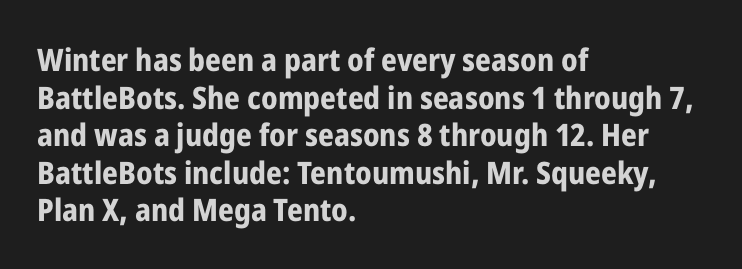
Serif or sans? Sans — the stroke terminals are bare. Chunky letters — that's bold for sure. Is this a fixed-width face? No — the glyphs have proportional, varying widths. Nobody touched the tracking dial on this one.
